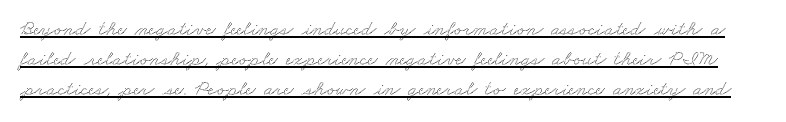
The image shows 21 px text type; set normal line spacing (1.42x), normal letter spacing, underlined.
